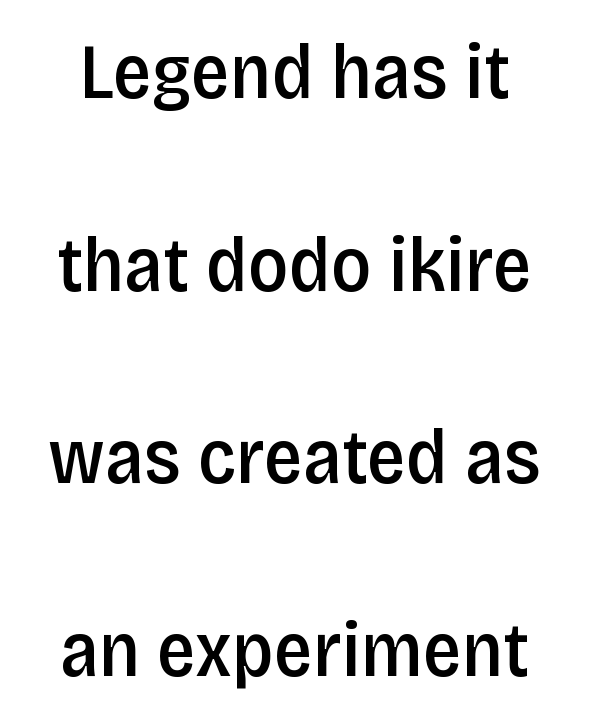
The image shows 78 px semibold, condensed sans-serif type, upright; set loose line spacing (2.47x), normal letter spacing, not underlined; low stroke contrast and a large x-height.
